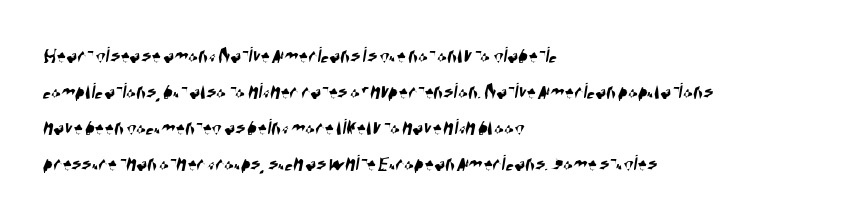
Q: Is the text underlined? A: No.
Q: How is the paragraph aligned? A: Left-aligned.
Q: Is the spacing between letters normal or unusually wide? A: Normal.
Q: Is the spacing between lines tight, normal or loose? A: Normal.
